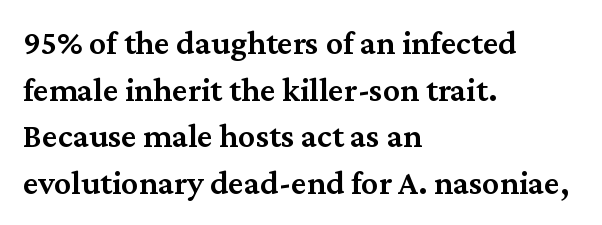
The image shows 34 px semibold serif type, upright; set left-aligned, normal line spacing (1.37x), normal letter spacing, not underlined; medium stroke contrast and a medium x-height.
